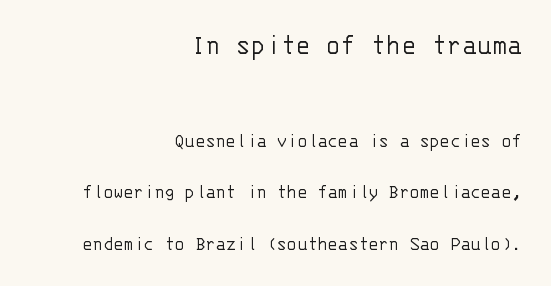
The image shows 31 px light sans-serif type, upright, monospaced; set right-aligned, loose line spacing (2.45x), normal letter spacing, not underlined; the first (top) block is 1.48x larger; low stroke contrast and a large x-height.
